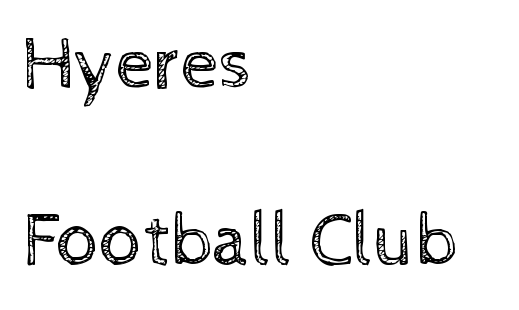
Q: Is the text bold? A: No.
Q: Is the text italic (slanted)? A: No, it is upright.
Q: Is the text underlined? A: No.
Q: How is the paragraph aligned? A: Left-aligned.
Q: Is the spacing between letters normal or unusually wide? A: Normal.
Q: Is the spacing between lines tight, normal or loose? A: Loose.
Q: Width (condensed, normal, or wide)? A: Normal.
Q: x-height? A: Medium.
Q: Monospaced? A: No.
